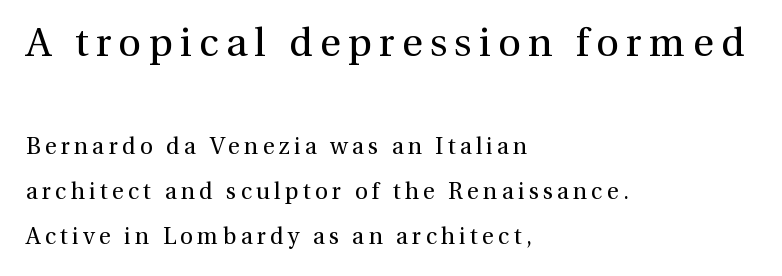
Q: Is the text bold? A: No.
Q: Is the text italic (slanted)? A: No, it is upright.
Q: Is the typeface a serif or a sans-serif typeface? A: Serif.
Q: Is the text underlined? A: No.
Q: How is the paragraph aligned? A: Left-aligned.
Q: Is the spacing between lines tight, normal or loose? A: Loose.
Q: Which block of text is set in a larger size, the first (top) or the second (bottom)? A: The first (top) one.
Q: Width (condensed, normal, or wide)? A: Normal.
Q: Stroke contrast? A: Medium.
Q: x-height? A: Medium.
Q: Monospaced? A: No.
